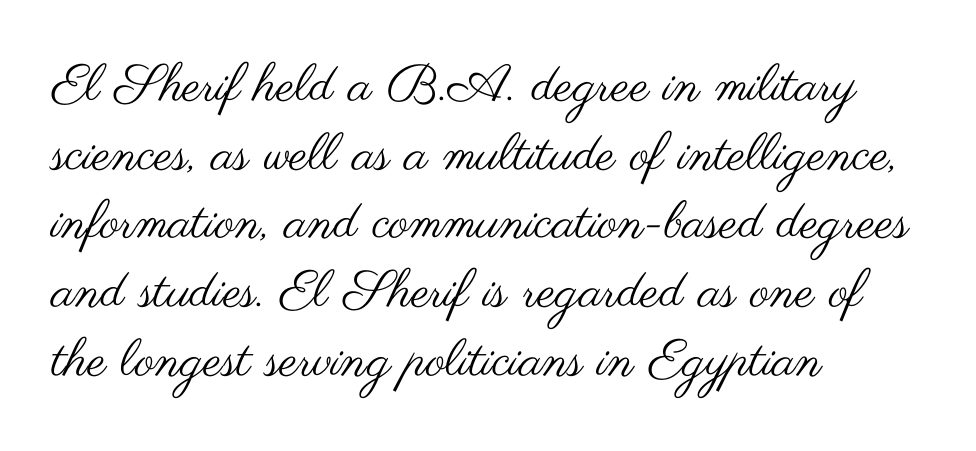
Q: Is the text bold? A: No.
Q: Is the text italic (slanted)? A: Yes.
Q: Is the typeface a serif or a sans-serif typeface? A: Sans-serif.
Q: Is the text underlined? A: No.
Q: How is the paragraph aligned? A: Left-aligned.
Q: Is the spacing between letters normal or unusually wide? A: Normal.
Q: Is the spacing between lines tight, normal or loose? A: Normal.
Q: Width (condensed, normal, or wide)? A: Wide.
Q: Stroke contrast? A: Medium.
Q: x-height? A: Small.
Q: Monospaced? A: No.
